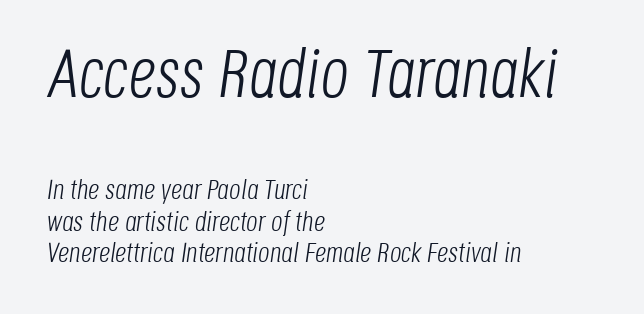
{"italic": "yes", "lean": "right", "slant_degrees": 8, "bold": "no", "weight": "light", "width": "condensed", "stroke_contrast": "low", "x_height": "large", "monospaced": "no", "underline": "no", "align": "left", "line_spacing": "tight", "line_spacing_ratio": 1.12, "letter_spacing": "normal", "letter_spacing_em": 0.0, "larger_block": "first", "size_ratio": 2.46, "glyph_px": 69}
